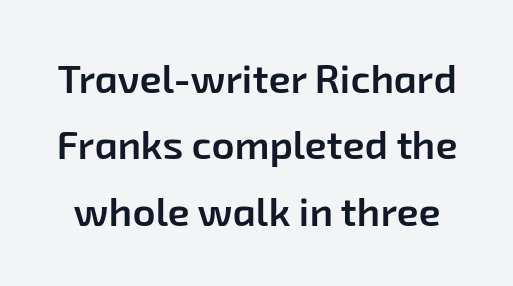
{"serif": "no", "bold": "semi", "weight": "semibold", "width": "normal", "stroke_contrast": "low", "x_height": "medium", "monospaced": "no", "underline": "no", "line_spacing": "normal", "line_spacing_ratio": 1.66, "letter_spacing": "normal", "letter_spacing_em": 0.0, "glyph_px": 40}
